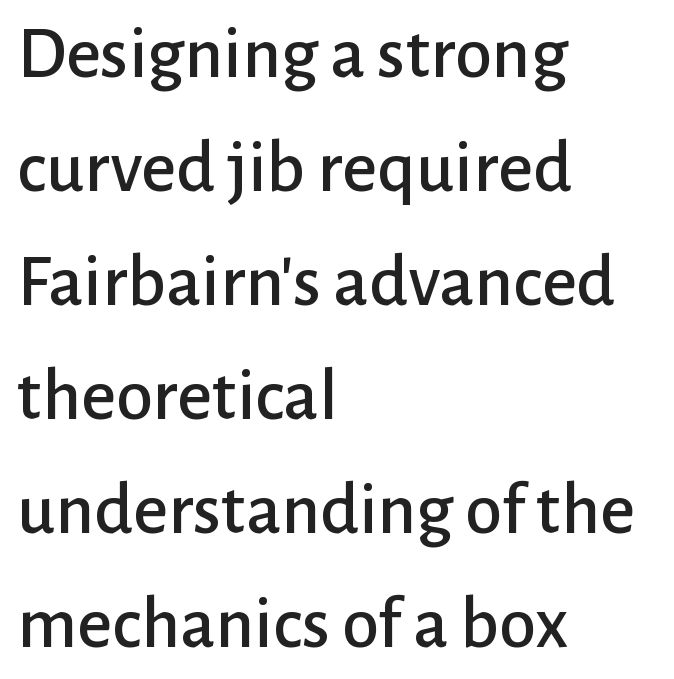
Q: Is the text italic (slanted)? A: No, it is upright.
Q: Is the typeface a serif or a sans-serif typeface? A: Sans-serif.
Q: Is the text underlined? A: No.
Q: How is the paragraph aligned? A: Left-aligned.
Q: Is the spacing between letters normal or unusually wide? A: Normal.
Q: Is the spacing between lines tight, normal or loose? A: Normal.
Q: Width (condensed, normal, or wide)? A: Normal.
Q: Stroke contrast? A: Low.
Q: x-height? A: Medium.
Q: Monospaced? A: No.
